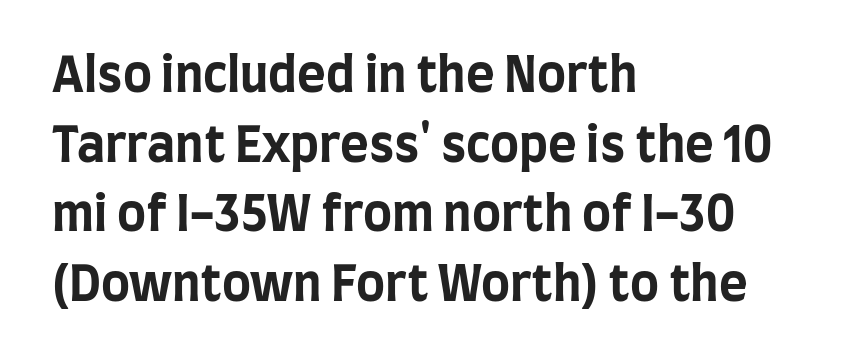
This rendering uses left alignment, leaving the right contour irregular. The typeface chosen for these lines omits serifs. Spacing verdict: proportional, widths tailored to each character. Line spacing here is normal.
